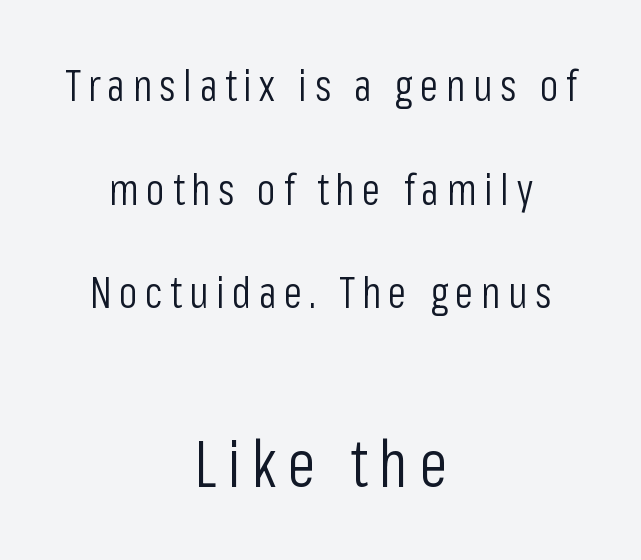
Q: Is the text bold? A: No.
Q: Is the text italic (slanted)? A: No, it is upright.
Q: Is the typeface a serif or a sans-serif typeface? A: Sans-serif.
Q: Is the text underlined? A: No.
Q: How is the paragraph aligned? A: Centered.
Q: Is the spacing between lines tight, normal or loose? A: Loose.
Q: Which block of text is set in a larger size, the first (top) or the second (bottom)? A: The second (bottom) one.
Q: Width (condensed, normal, or wide)? A: Condensed.
Q: Stroke contrast? A: Low.
Q: x-height? A: Medium.
Q: Monospaced? A: No.
